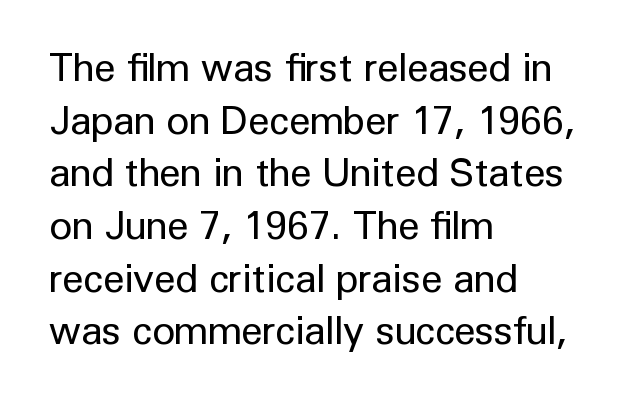
The image shows 39 px regular-weight sans-serif type, upright; set left-aligned, normal line spacing (1.35x), normal letter spacing, not underlined; low stroke contrast and a medium x-height.
